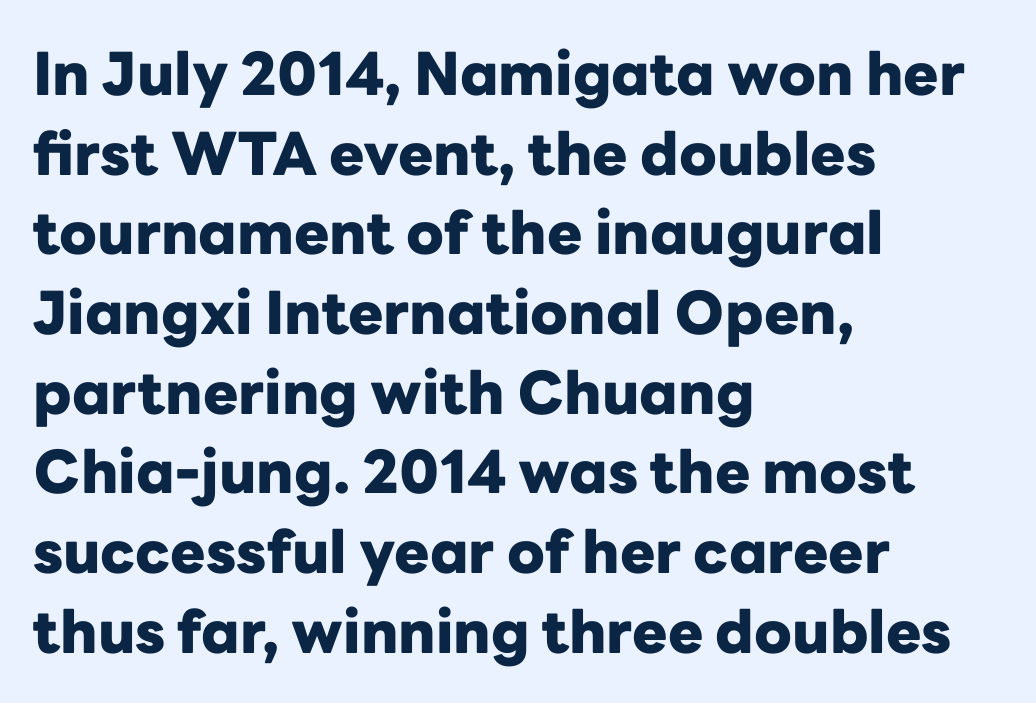
Q: Is the text bold? A: Yes.
Q: Is the text italic (slanted)? A: No, it is upright.
Q: Is the typeface a serif or a sans-serif typeface? A: Sans-serif.
Q: Is the text underlined? A: No.
Q: How is the paragraph aligned? A: Left-aligned.
Q: Is the spacing between letters normal or unusually wide? A: Normal.
Q: Is the spacing between lines tight, normal or loose? A: Normal.
Q: Width (condensed, normal, or wide)? A: Normal.
Q: Stroke contrast? A: Low.
Q: x-height? A: Medium.
Q: Monospaced? A: No.
